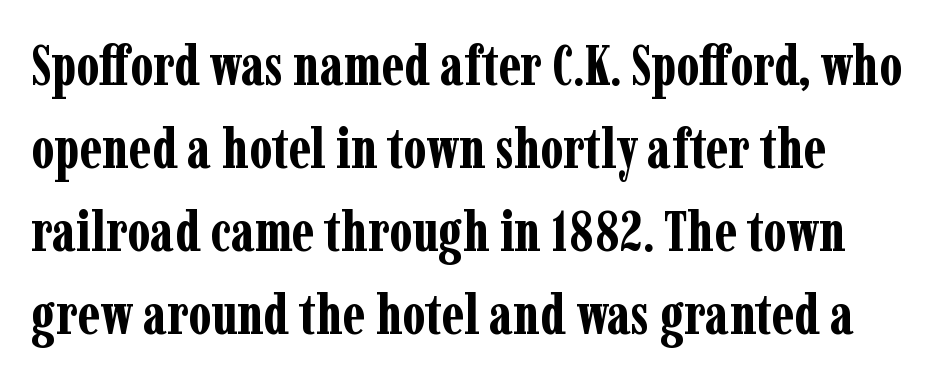
The image shows 56 px bold, condensed serif type, upright; set normal line spacing (1.48x), normal letter spacing, not underlined; low stroke contrast and a medium x-height.
